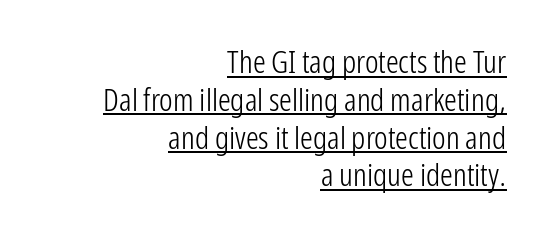
Q: Is the text bold? A: No.
Q: Is the text italic (slanted)? A: No, it is upright.
Q: Is the typeface a serif or a sans-serif typeface? A: Sans-serif.
Q: Is the text underlined? A: Yes.
Q: How is the paragraph aligned? A: Right-aligned.
Q: Is the spacing between letters normal or unusually wide? A: Normal.
Q: Width (condensed, normal, or wide)? A: Condensed.
Q: Stroke contrast? A: Low.
Q: x-height? A: Medium.
Q: Monospaced? A: No.
